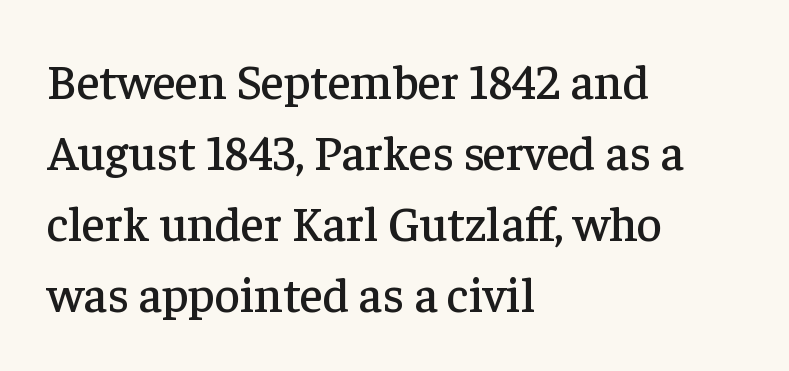
Baseline-to-baseline distance is the conventional proportion of letter height. You could not count columns in this text — the font is proportionally spaced. Only glyphs here, with clear space below each row. All the whitespace from short lines collects on the right. Do the letters lean? They stand straight. Small tapered or slab feet sit at the stroke ends, so this counts as serif.
